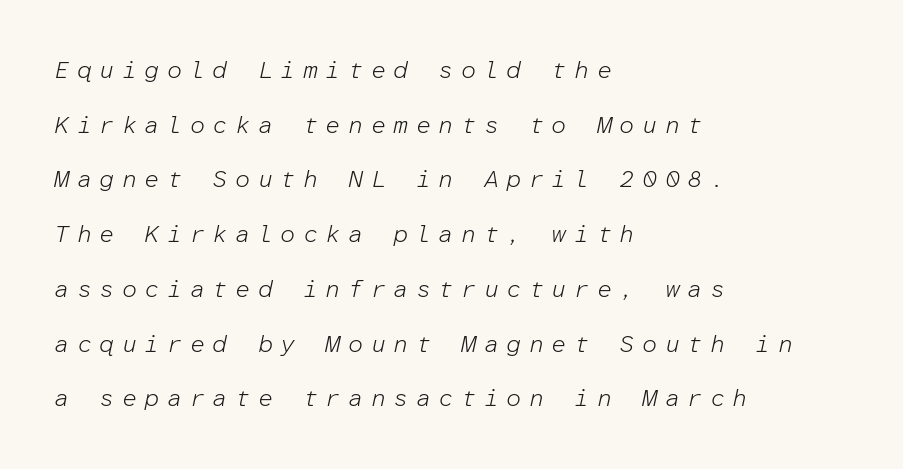
{"italic": "yes", "lean": "right", "slant_degrees": 12, "bold": "no", "underline": "no", "align": "left", "line_spacing": "loose", "line_spacing_ratio": 2.28, "letter_spacing": "wide", "letter_spacing_em": 0.31, "glyph_px": 24}
